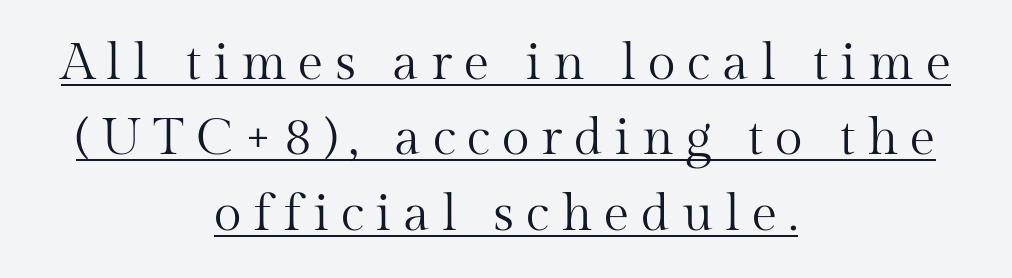
The image shows 51 px regular-weight serif type, upright; set centered, normal line spacing (1.48x), unusually wide letter spacing (+0.23 em), underlined; medium stroke contrast and a medium x-height.
